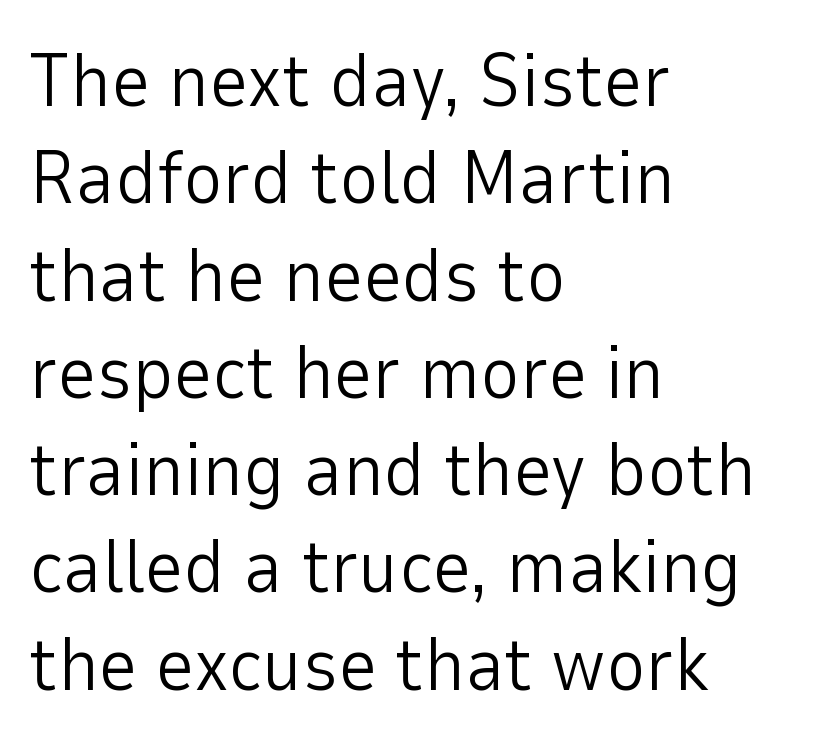
{"serif": "no", "italic": "no", "bold": "no", "weight": "light", "width": "normal", "stroke_contrast": "low", "x_height": "medium", "monospaced": "no", "underline": "no", "align": "left", "line_spacing": "normal", "line_spacing_ratio": 1.28, "letter_spacing": "normal", "letter_spacing_em": 0.0, "glyph_px": 76}
